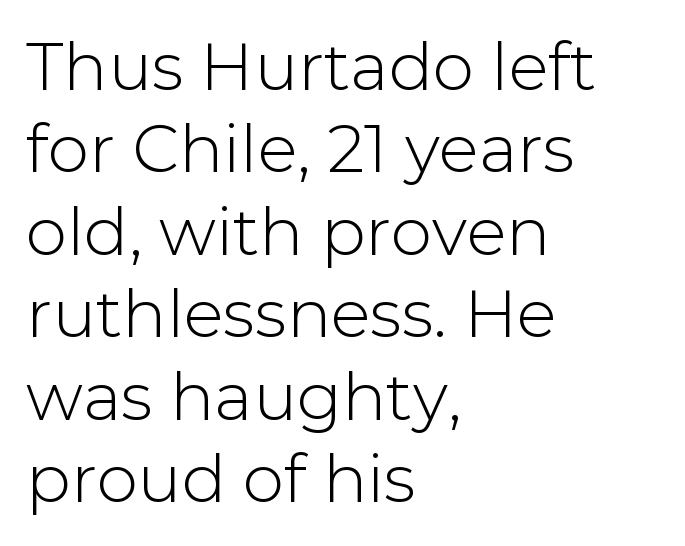
Q: Is the text italic (slanted)? A: No, it is upright.
Q: Is the typeface a serif or a sans-serif typeface? A: Sans-serif.
Q: Is the text underlined? A: No.
Q: How is the paragraph aligned? A: Left-aligned.
Q: Is the spacing between letters normal or unusually wide? A: Normal.
Q: Is the spacing between lines tight, normal or loose? A: Normal.
Q: Width (condensed, normal, or wide)? A: Normal.
Q: Stroke contrast? A: Low.
Q: x-height? A: Medium.
Q: Monospaced? A: No.
